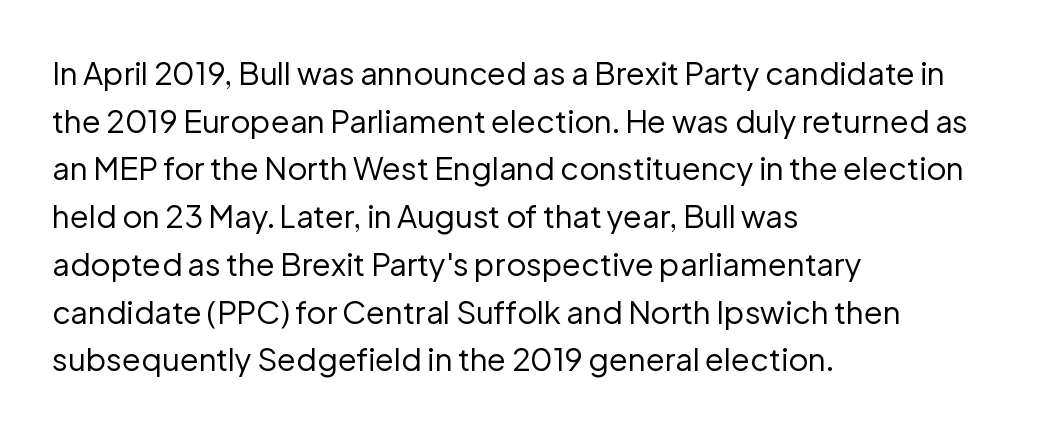
Here the designer chose a conventional face with non-uniform glyph widths. Stroke thickness stays within the range of a standard reading face or lighter. The block of text has a typical density, with ordinary space between rows. You can tell from the bare stems that sans-serif type was used. All the whitespace from short lines collects on the right. In terms of posture, this sample is upright.
